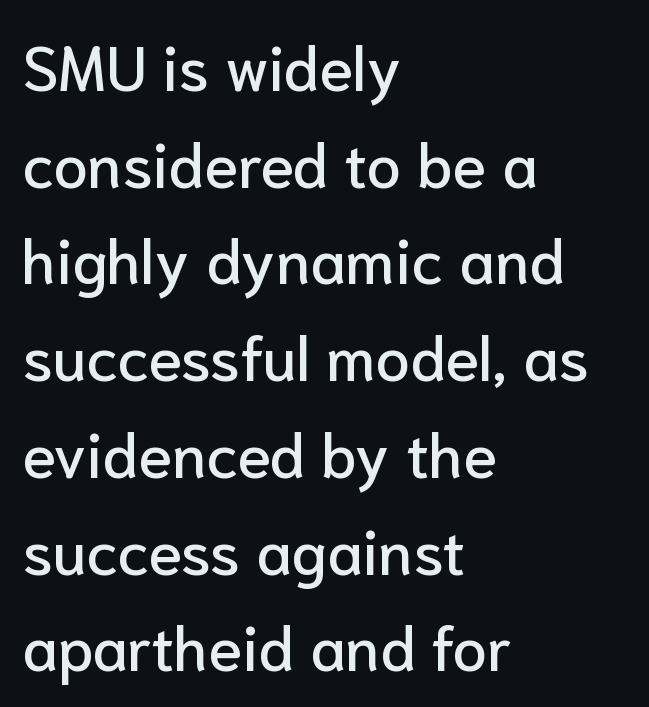
The image shows 62 px sans-serif type, upright; set left-aligned, normal line spacing (1.56x), normal letter spacing, not underlined; low stroke contrast and a medium x-height.
